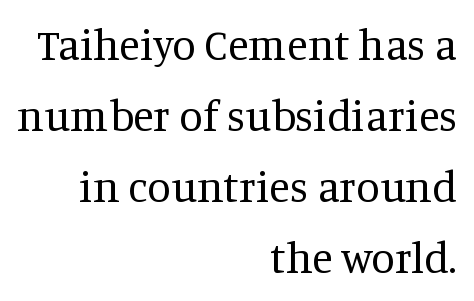
The image shows 43 px regular-weight serif type, upright; set right-aligned, normal line spacing (1.65x), normal letter spacing, not underlined; medium stroke contrast and a large x-height.
